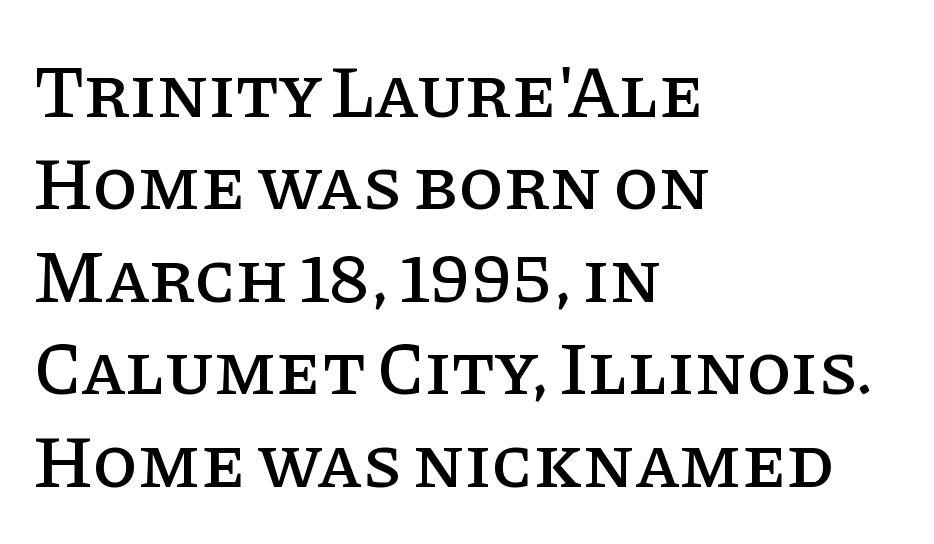
Every row of glyphs begins at an identical x-position on the left. Descenders hang freely into open space. These lines are rendered in a variable-pitch font. Typographically, this falls in the serif category. Notice how the stems are strictly vertical — no italics here. The line-height multiplier appears to be the usual default.
